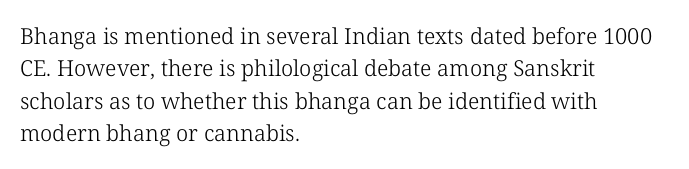
The image shows 22 px text type, upright; set left-aligned, normal line spacing (1.47x), normal letter spacing, not underlined.
